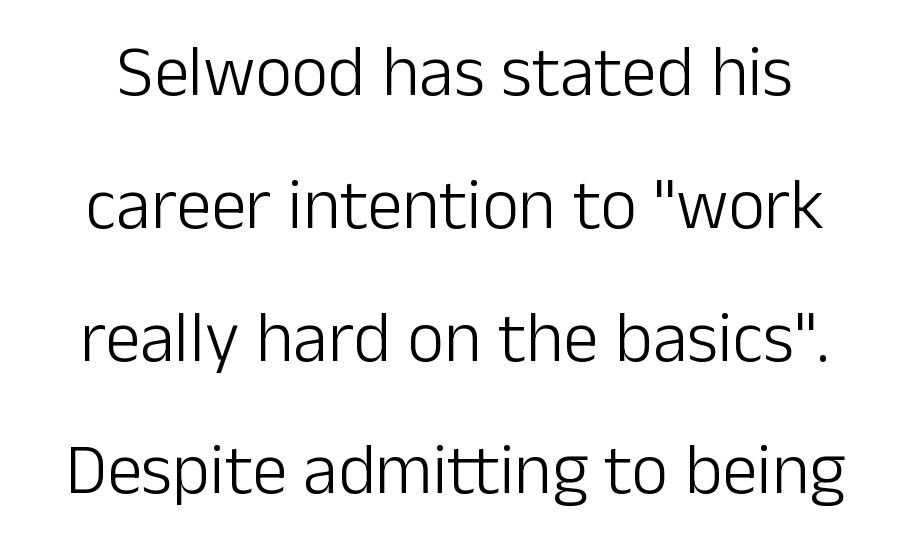
{"serif": "no", "italic": "no", "bold": "no", "weight": "light", "width": "normal", "stroke_contrast": "low", "x_height": "medium", "monospaced": "no", "underline": "no", "line_spacing_ratio": 1.87, "letter_spacing": "normal", "letter_spacing_em": 0.0, "glyph_px": 71}
